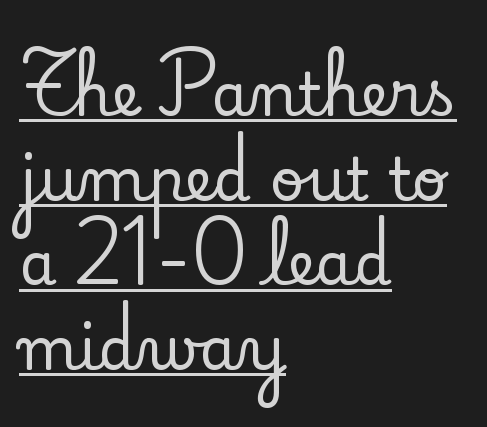
{"serif": "yes", "italic": "no", "width": "normal", "stroke_contrast": "low", "x_height": "small", "monospaced": "no", "underline": "yes", "align": "left", "line_spacing": "normal", "line_spacing_ratio": 1.41, "letter_spacing": "normal", "letter_spacing_em": 0.0, "glyph_px": 60}
